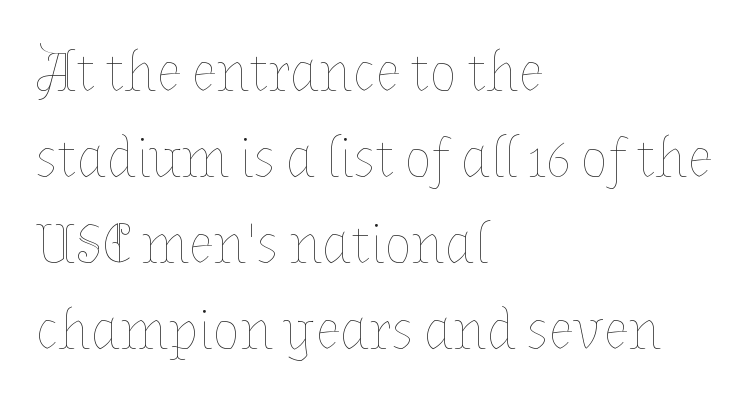
{"italic": "no", "bold": "no", "weight": "thin", "width": "normal", "stroke_contrast": "low", "x_height": "medium", "monospaced": "no", "underline": "no", "align": "left", "line_spacing": "normal", "line_spacing_ratio": 1.51, "letter_spacing": "normal", "letter_spacing_em": 0.0, "glyph_px": 57}
